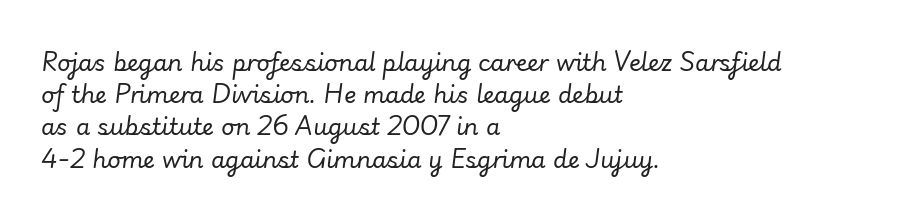
Q: Is the text bold? A: No.
Q: Is the text italic (slanted)? A: Yes, it leans right by about 7 degrees.
Q: Is the text underlined? A: No.
Q: How is the paragraph aligned? A: Left-aligned.
Q: Is the spacing between letters normal or unusually wide? A: Normal.
Q: Is the spacing between lines tight, normal or loose? A: Normal.
